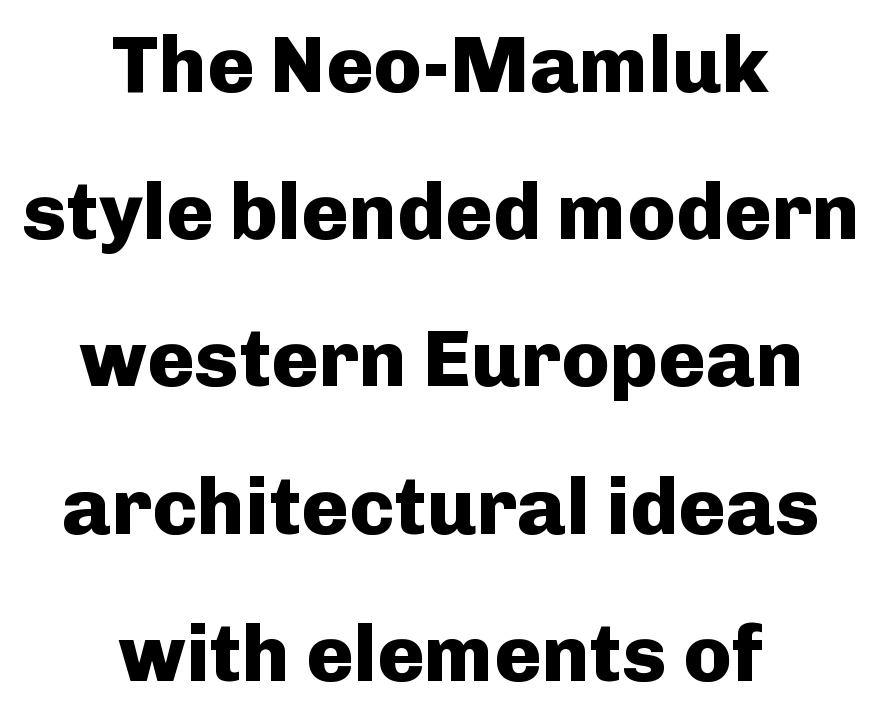
The image shows 80 px heavy sans-serif type, upright; set centered, line spacing 1.84x, normal letter spacing, not underlined; low stroke contrast and a medium x-height.
